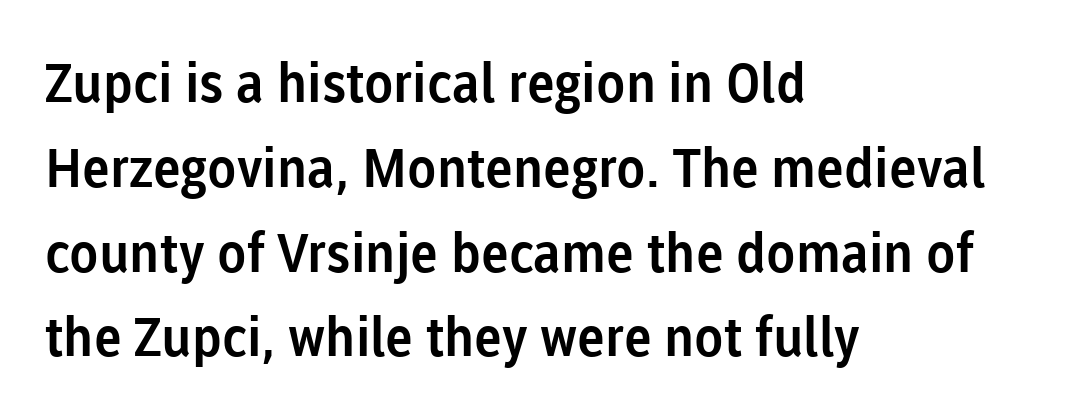
The image shows 54 px sans-serif type, upright; set left-aligned, normal line spacing (1.57x), normal letter spacing, not underlined; low stroke contrast and a medium x-height.
